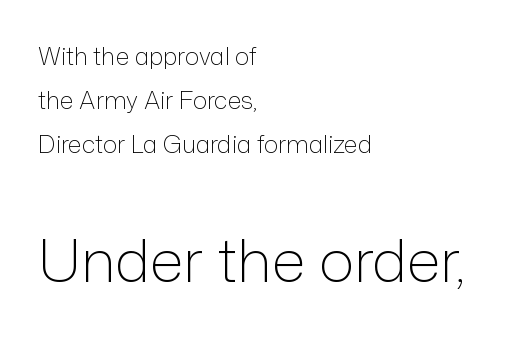
The image shows 59 px light sans-serif type, upright; set left-aligned, line spacing 1.83x, normal letter spacing, not underlined; the second (bottom) block is 2.46x larger; low stroke contrast and a medium x-height.
